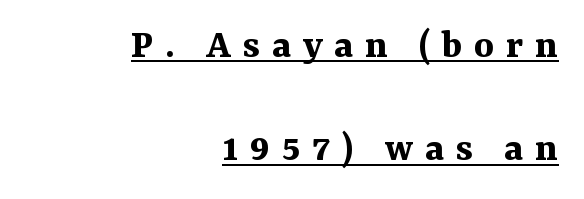
{"serif": "yes", "italic": "no", "bold": "yes", "weight": "bold", "width": "normal", "stroke_contrast": "medium", "x_height": "medium", "monospaced": "no", "underline": "yes", "align": "right", "line_spacing": "loose", "line_spacing_ratio": 2.46, "letter_spacing": "wide", "letter_spacing_em": 0.28, "glyph_px": 42}
